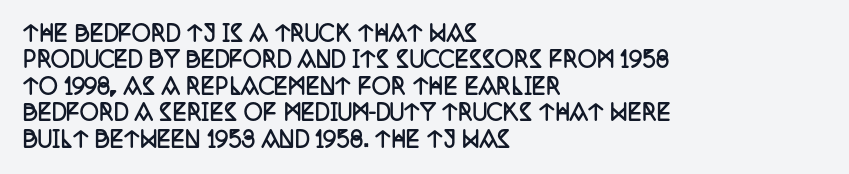
{"italic": "no", "bold": "yes", "underline": "no", "align": "left", "line_spacing": "normal", "line_spacing_ratio": 1.26, "letter_spacing": "normal", "letter_spacing_em": 0.0, "glyph_px": 21}
